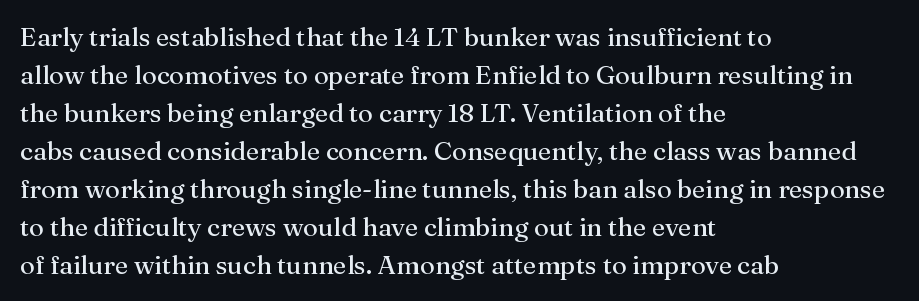
Visually the block forms a straight wall on the left and a jagged coastline on the right. Caption: standard tracking, unaltered. The type sits square on the baseline with zero lean. Weight: not bold — regular or lighter.
